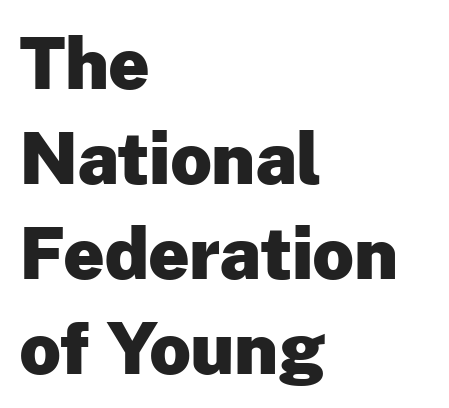
The image shows 71 px heavy sans-serif type, upright; set left-aligned, normal line spacing (1.34x), normal letter spacing, not underlined; low stroke contrast and a medium x-height.
